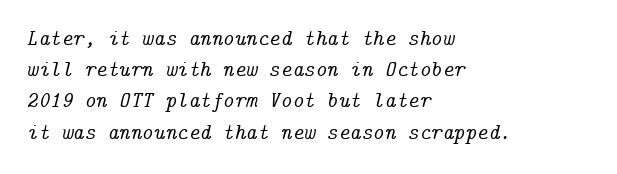
The image shows 22 px text type, italic (leaning right); set left-aligned, normal line spacing (1.42x), normal letter spacing, not underlined.
